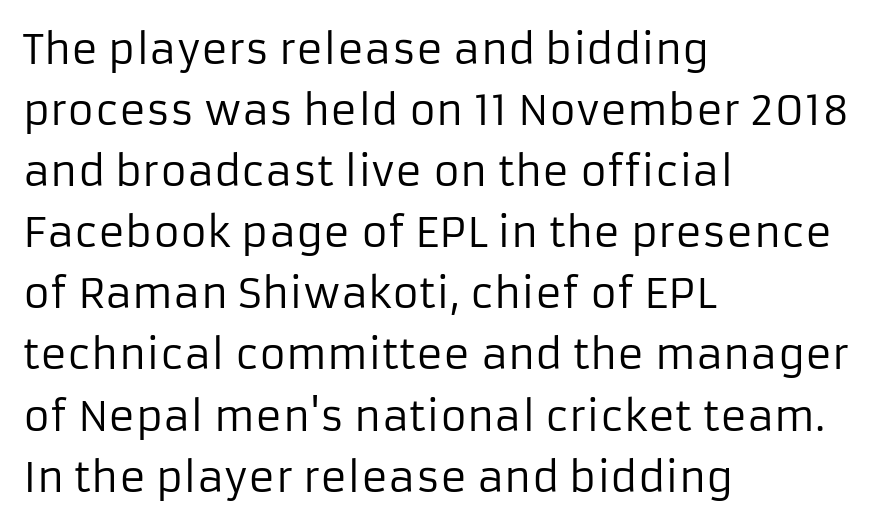
This sample has the flowing, uneven cadence of proportional lettering. This is sans-serif lettering, the kind often seen on screens and signage. This rendering leaves character spacing at its baseline value. The font's upright variant was chosen for this text. Horizontal bands of white between lines are of average thickness.
